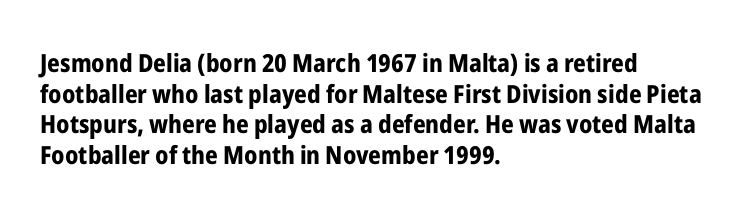
In CSS terms this would be text-align: left. Anything drawn beneath the words? Only blank space. Posture: upright roman. As a designer I'd log this as weight 700, bold.
